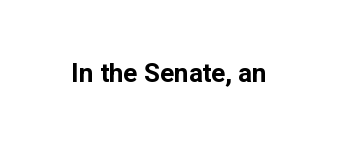
Only glyphs here, with clear space below each row. Rendered with straight, roman letterforms. The glyphs have the mass of a bold cut. Observe the ordinary spacing: letters are neighbours, not strangers.
